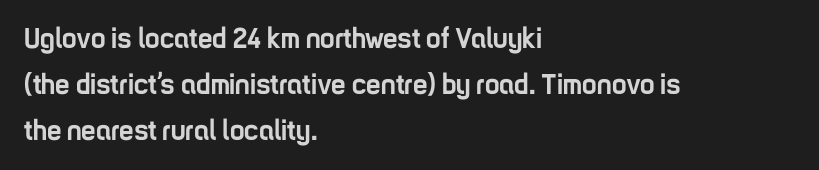
Q: Is the text bold? A: Yes.
Q: Is the text italic (slanted)? A: No, it is upright.
Q: Is the typeface a serif or a sans-serif typeface? A: Sans-serif.
Q: Is the text underlined? A: No.
Q: How is the paragraph aligned? A: Left-aligned.
Q: Is the spacing between letters normal or unusually wide? A: Normal.
Q: Is the spacing between lines tight, normal or loose? A: Normal.
Q: Width (condensed, normal, or wide)? A: Condensed.
Q: Stroke contrast? A: Low.
Q: x-height? A: Medium.
Q: Monospaced? A: No.
